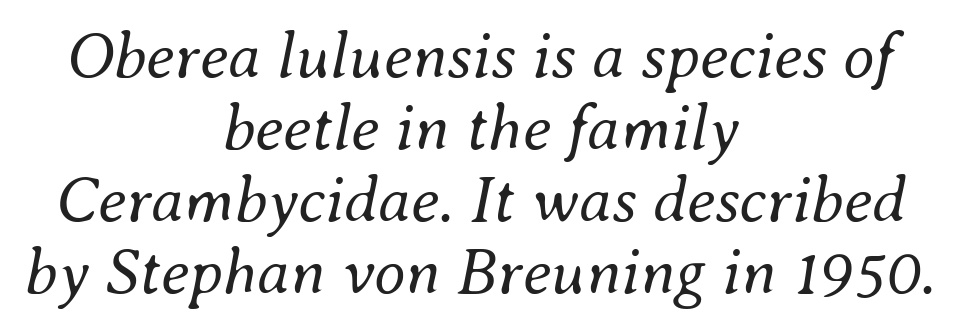
Q: Is the text bold? A: No.
Q: Is the text italic (slanted)? A: Yes, it leans right by about 8 degrees.
Q: Is the text underlined? A: No.
Q: How is the paragraph aligned? A: Centered.
Q: Is the spacing between letters normal or unusually wide? A: Normal.
Q: Is the spacing between lines tight, normal or loose? A: Tight.
Q: Width (condensed, normal, or wide)? A: Normal.
Q: Stroke contrast? A: Medium.
Q: x-height? A: Small.
Q: Monospaced? A: No.
